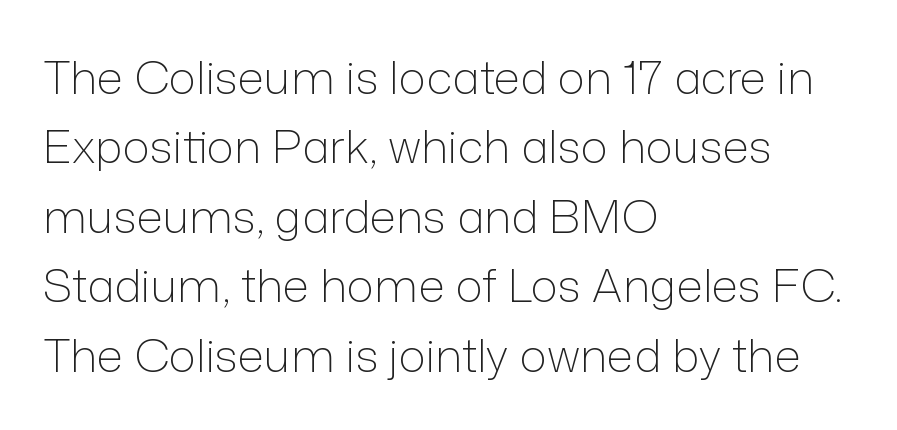
Q: Is the text bold? A: No.
Q: Is the text italic (slanted)? A: No, it is upright.
Q: Is the typeface a serif or a sans-serif typeface? A: Sans-serif.
Q: Is the text underlined? A: No.
Q: How is the paragraph aligned? A: Left-aligned.
Q: Is the spacing between letters normal or unusually wide? A: Normal.
Q: Is the spacing between lines tight, normal or loose? A: Normal.
Q: Width (condensed, normal, or wide)? A: Normal.
Q: Stroke contrast? A: Low.
Q: x-height? A: Medium.
Q: Monospaced? A: No.
